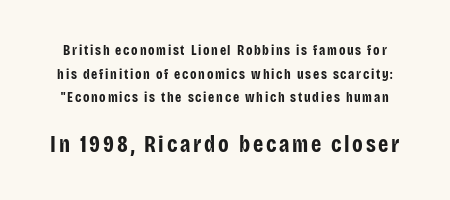
The image shows 23 px bold type, upright; set normal line spacing (1.68x), not underlined; the second (bottom) block is 1.64x larger.
